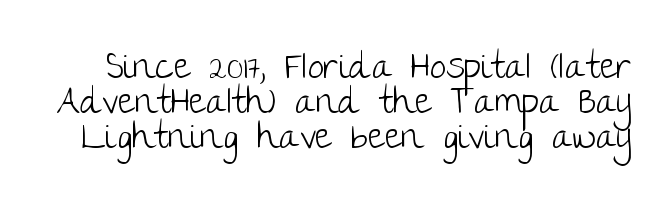
{"serif": "no", "italic": "no", "bold": "no", "weight": "light", "width": "normal", "stroke_contrast": "low", "x_height": "large", "monospaced": "no", "underline": "no", "line_spacing": "tight", "line_spacing_ratio": 0.95, "letter_spacing": "normal", "letter_spacing_em": 0.0, "glyph_px": 37}
